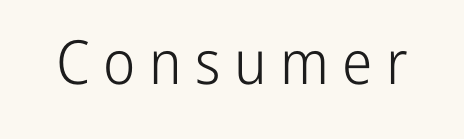
Tracking here is generous; glyphs stand well apart from one another. Rendered with straight, roman letterforms. The face used here is proportionally spaced, like ordinary book or web type. Type style note: lacks serifs.
